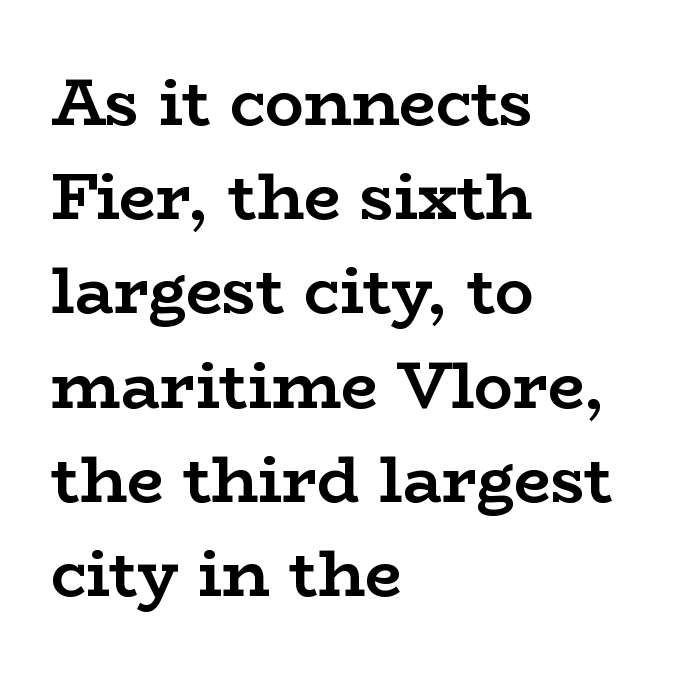
{"serif": "yes", "italic": "no", "bold": "yes", "weight": "semibold", "width": "wide", "stroke_contrast": "low", "x_height": "medium", "monospaced": "no", "underline": "no", "align": "left", "line_spacing": "normal", "line_spacing_ratio": 1.45, "letter_spacing": "normal", "letter_spacing_em": 0.0, "glyph_px": 65}
